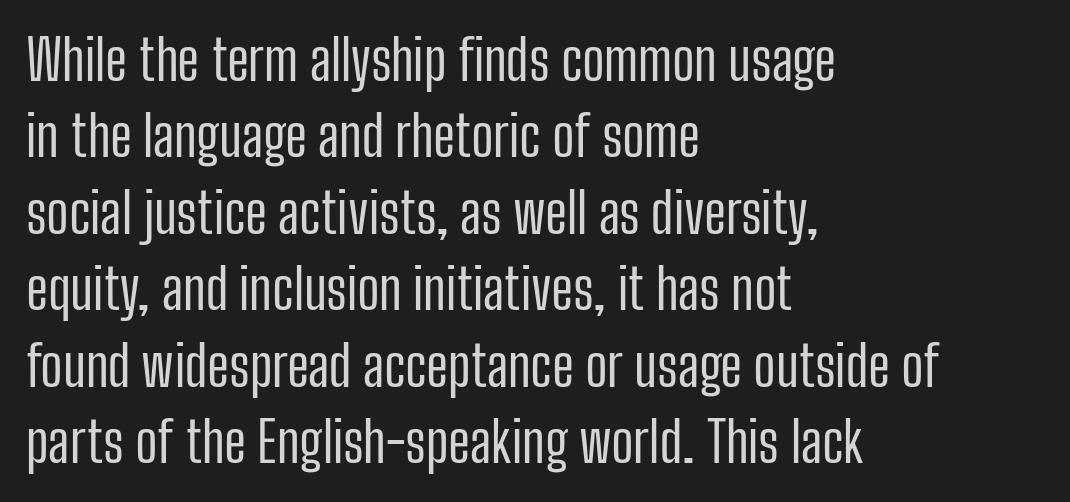
{"serif": "no", "italic": "no", "bold": "no", "weight": "regular", "width": "condensed", "stroke_contrast": "low", "x_height": "medium", "monospaced": "no", "underline": "no", "align": "left", "line_spacing": "normal", "line_spacing_ratio": 1.39, "letter_spacing": "normal", "letter_spacing_em": 0.0, "glyph_px": 55}
